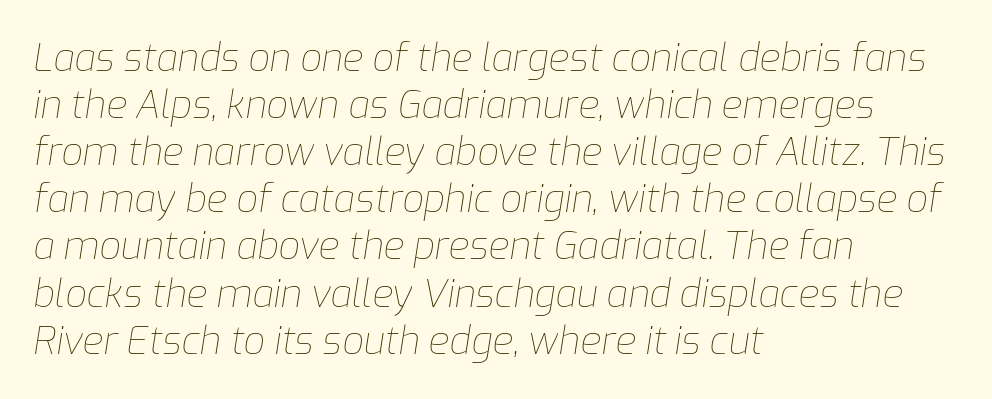
The image shows 38 px thin type, italic (leaning right); set left-aligned, line spacing 1.24x, normal letter spacing, not underlined; low stroke contrast and a medium x-height.
